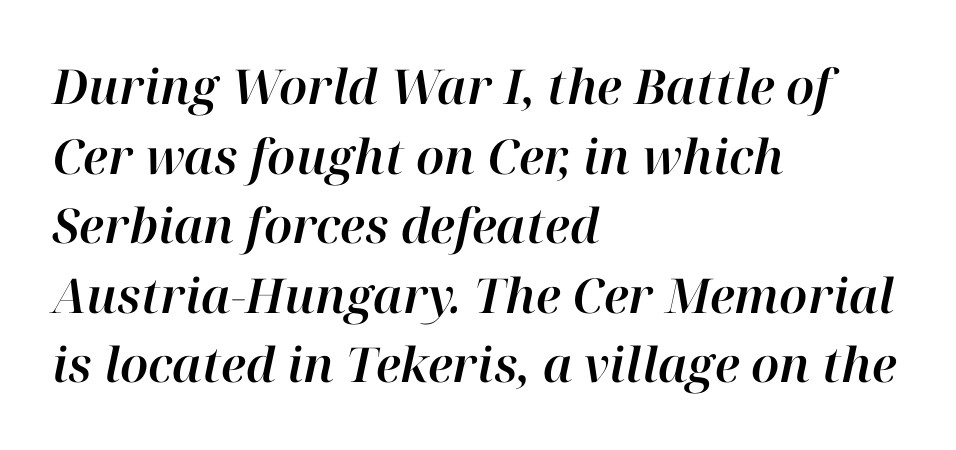
The image shows 48 px text type, italic (leaning right); set left-aligned, normal line spacing (1.45x), normal letter spacing, not underlined; high stroke contrast and a medium x-height.
